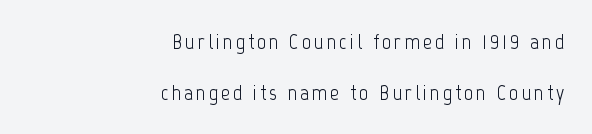
{"italic": "no", "bold": "no", "underline": "no", "align": "right", "line_spacing": "loose", "line_spacing_ratio": 2.3, "glyph_px": 22}
